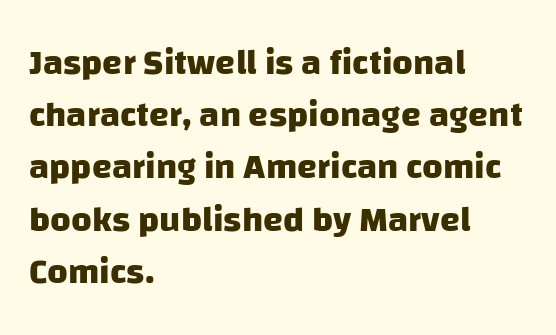
Any mark beneath the type? The region is blank. The passage shown stacks its lines at a standard gap. The passage shown is emphatically bold. Each letter keeps its own natural width here, so spacing adapts to shape. Short and long lines alike share a common starting point at left. The letters sit at their default tracking, neither squeezed nor spread.
